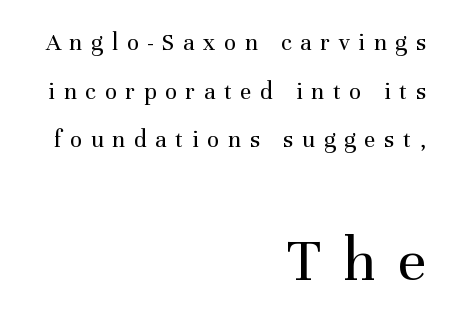
{"serif": "yes", "italic": "no", "bold": "no", "weight": "regular", "width": "normal", "stroke_contrast": "medium", "x_height": "medium", "monospaced": "no", "underline": "no", "align": "right", "line_spacing": "loose", "line_spacing_ratio": 1.95, "letter_spacing": "wide", "letter_spacing_em": 0.35, "larger_block": "second", "size_ratio": 2.52, "glyph_px": 63}
